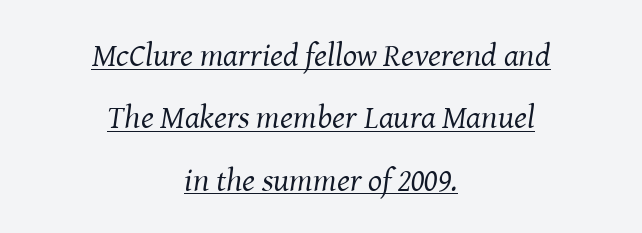
{"serif": "yes", "italic": "yes", "lean": "right", "slant_degrees": 8, "bold": "no", "weight": "regular", "width": "normal", "stroke_contrast": "medium", "x_height": "medium", "monospaced": "no", "underline": "yes", "align": "center", "line_spacing_ratio": 1.89, "letter_spacing": "normal", "letter_spacing_em": 0.0, "glyph_px": 33}
